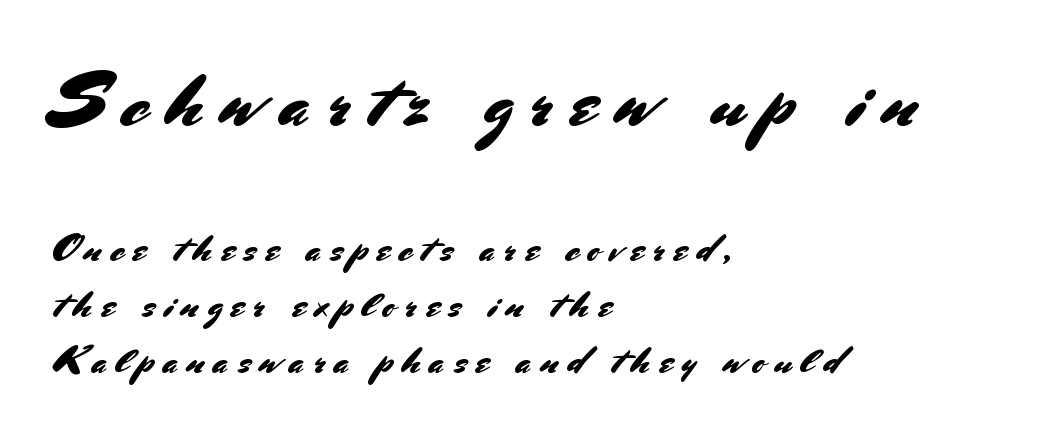
A clean baseline with only descenders dipping below it. Larger block? The one above; the one below is distinctly smaller. The horizontal fit of the characters is loose and conspicuously gappy. The face used here is a sans, in the tradition of grotesques and geometrics.
